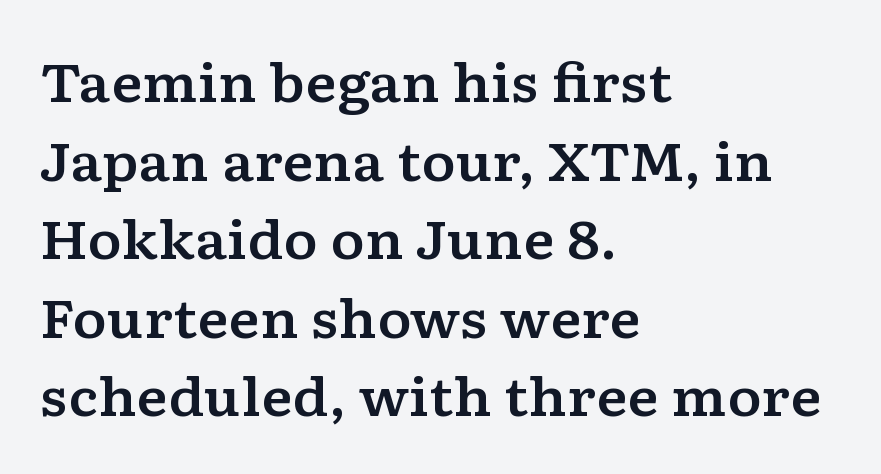
The image shows 52 px wide serif type, upright; set left-aligned, normal line spacing (1.51x), normal letter spacing, not underlined; low stroke contrast and a medium x-height.
